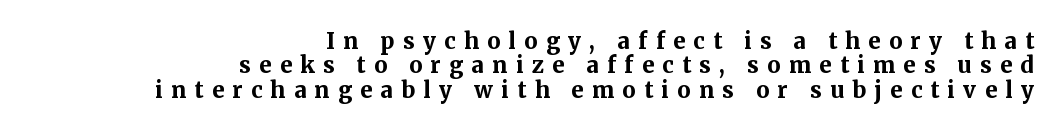
The image shows 22 px bold type, upright; set right-aligned, tight line spacing (1.11x), unusually wide letter spacing (+0.38 em), not underlined.
